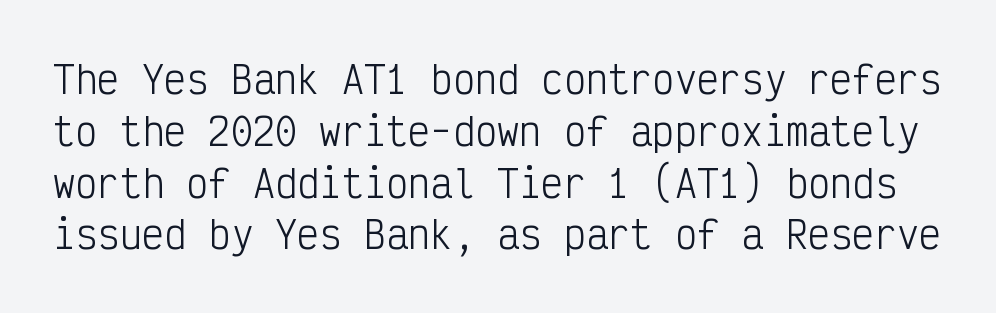
The letters look calm and open, with moderate or lighter stems. This sample has the even, mechanical cadence of fixed-width lettering. Lines of text with bare space underneath. If you measured baseline to baseline, you'd find a middling distance.
